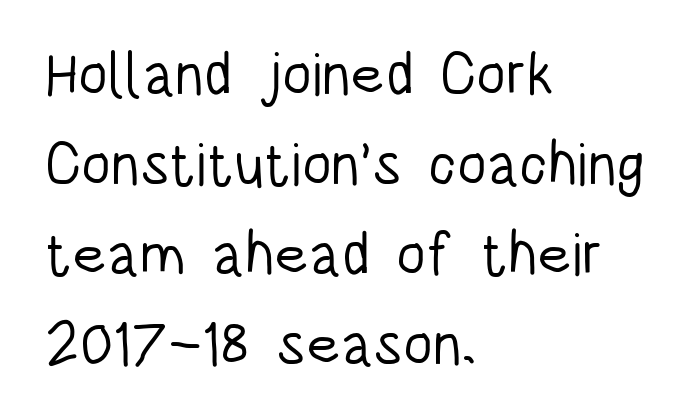
Q: Is the text bold? A: No.
Q: Is the text italic (slanted)? A: No, it is upright.
Q: Is the typeface a serif or a sans-serif typeface? A: Sans-serif.
Q: Is the text underlined? A: No.
Q: How is the paragraph aligned? A: Left-aligned.
Q: Is the spacing between letters normal or unusually wide? A: Normal.
Q: Is the spacing between lines tight, normal or loose? A: Normal.
Q: Width (condensed, normal, or wide)? A: Condensed.
Q: Stroke contrast? A: Low.
Q: x-height? A: Large.
Q: Monospaced? A: No.
